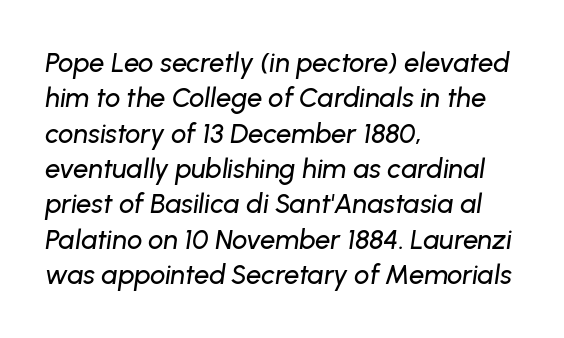
Characters follow at the spacing the type designer built in. Just letters on the line, the space beneath them empty. Characters are canted at an angle relative to the baseline's perpendicular. Summary of vertical rhythm: regular, with standard interline spacing.
